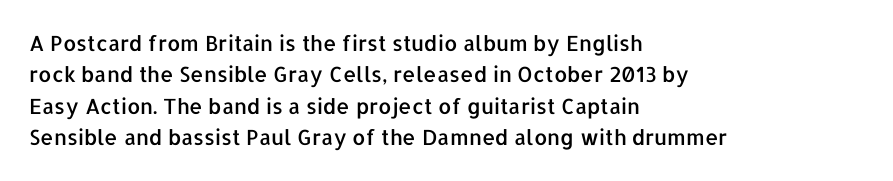
The image shows 21 px text type, upright; set left-aligned, normal line spacing (1.5x), normal letter spacing, not underlined.
